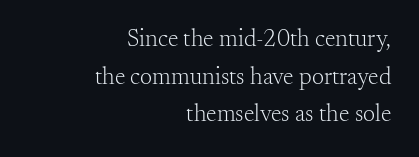
Style check: upright. The letters look calm and open, with moderate or lighter stems. Nothing unusual about the tracking: characters are spaced as the font intends. Notice how descenders clear the ascenders below comfortably — that's standard leading. Clear beneath every line of the passage. Casual observation: everything's shoved over to the right.
